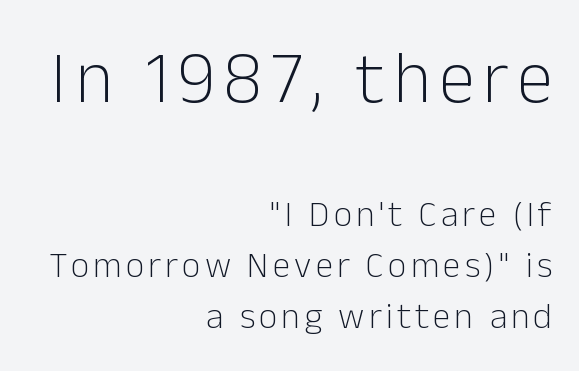
A student would call this right alignment; a typographer would say flush right, rag left. Bare-footed words on every line. The rendering uses natural spacing where letterforms have individual widths. Is the type heavy? It reads as light-to-regular instead. Larger block? The one above; the one below is distinctly smaller.
